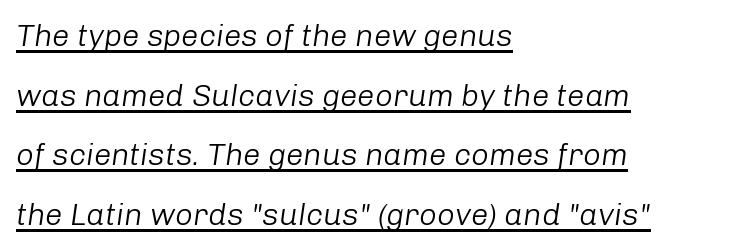
The rendering uses natural spacing where letterforms have individual widths. There's an unmistakable incline to the writing here. Leading is clearly above the norm, producing a sparse column. No letter is thick-stroked: the sample isn't bold. A typesetter would call this zero additional tracking.
